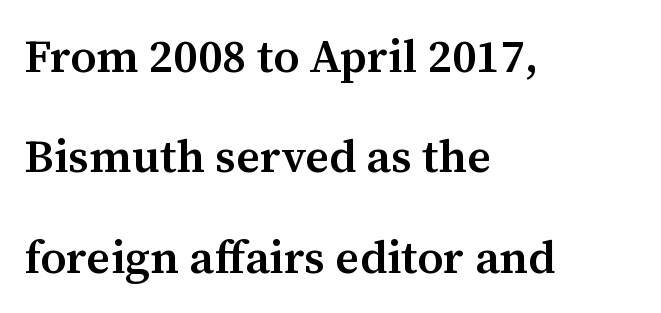
No extra tracking has been applied to these lines. Here the designer chose a conventional face with non-uniform glyph widths. Bare-footed words on every line. Posture: vertical.
